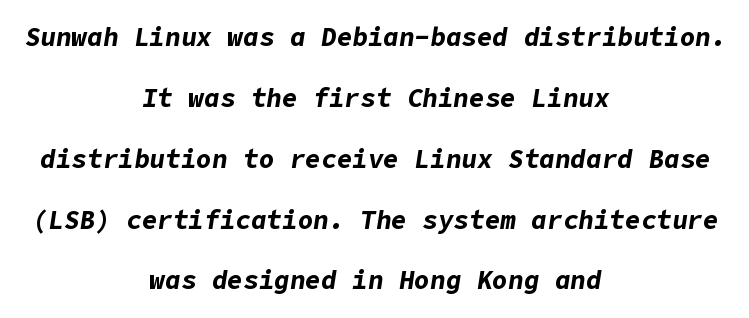
Q: Is the text bold? A: Yes.
Q: Is the text italic (slanted)? A: Yes, it leans right by about 9 degrees.
Q: Is the text underlined? A: No.
Q: How is the paragraph aligned? A: Centered.
Q: Is the spacing between letters normal or unusually wide? A: Normal.
Q: Is the spacing between lines tight, normal or loose? A: Loose.
